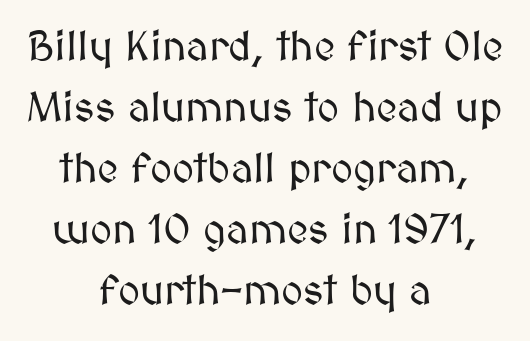
Q: Is the text italic (slanted)? A: No, it is upright.
Q: Is the text underlined? A: No.
Q: How is the paragraph aligned? A: Centered.
Q: Is the spacing between letters normal or unusually wide? A: Normal.
Q: Is the spacing between lines tight, normal or loose? A: Normal.
Q: Width (condensed, normal, or wide)? A: Normal.
Q: Stroke contrast? A: Medium.
Q: x-height? A: Medium.
Q: Monospaced? A: No.
